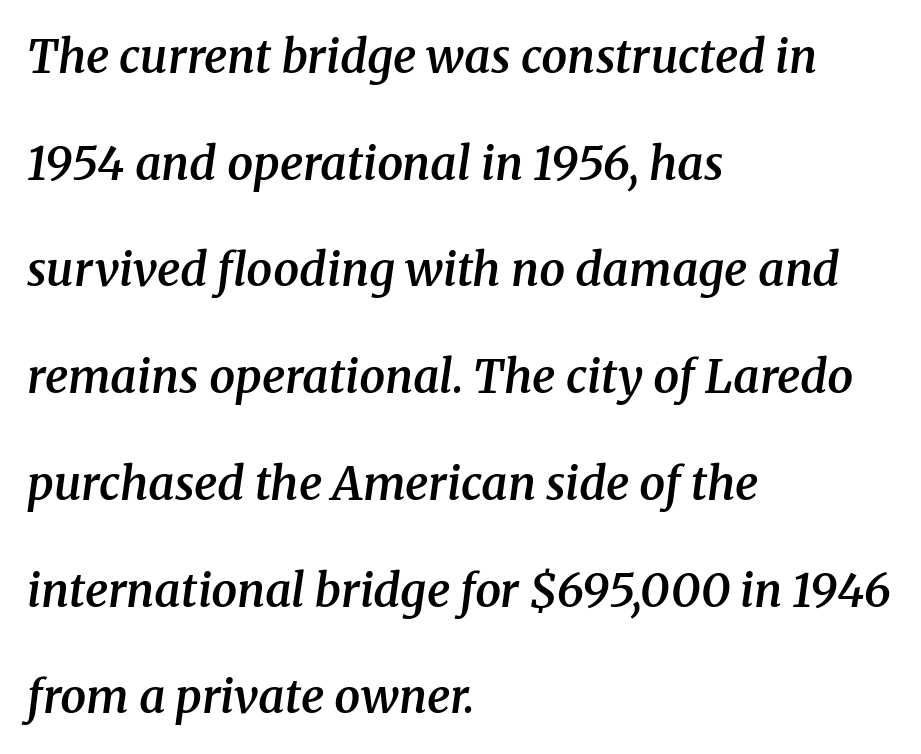
{"serif": "yes", "italic": "yes", "lean": "right", "slant_degrees": 8, "bold": "semi", "weight": "semibold", "width": "normal", "stroke_contrast": "medium", "x_height": "medium", "monospaced": "no", "underline": "no", "align": "left", "line_spacing": "loose", "line_spacing_ratio": 2.32, "letter_spacing": "normal", "letter_spacing_em": 0.0, "glyph_px": 46}
